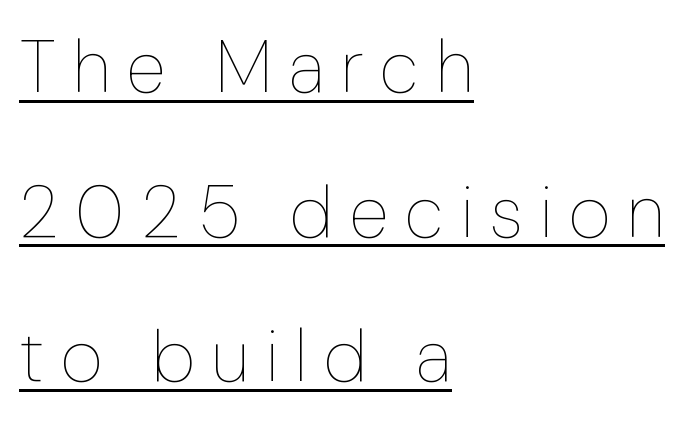
{"italic": "no", "bold": "no", "weight": "thin", "width": "normal", "stroke_contrast": "low", "x_height": "medium", "monospaced": "no", "underline": "yes", "align": "left", "line_spacing": "loose", "line_spacing_ratio": 1.98, "letter_spacing": "wide", "letter_spacing_em": 0.23, "glyph_px": 73}
